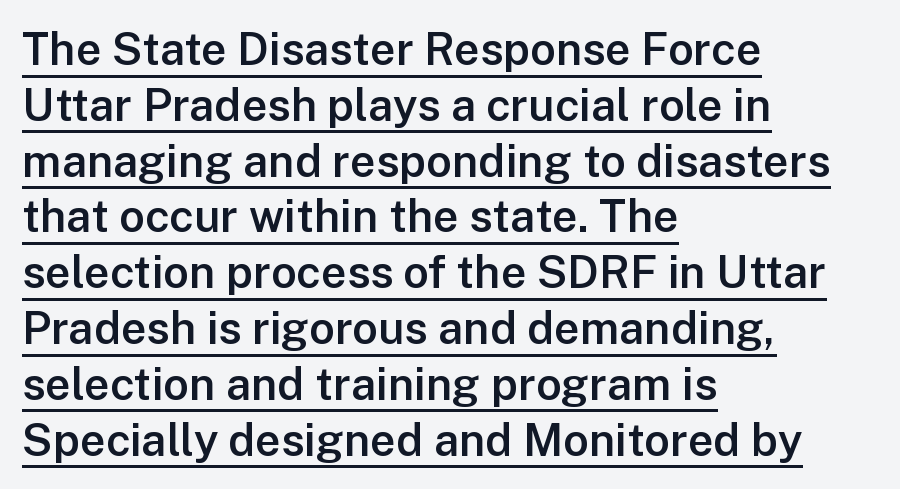
Q: Is the text bold? A: Semi-bold.
Q: Is the text italic (slanted)? A: No, it is upright.
Q: Is the typeface a serif or a sans-serif typeface? A: Sans-serif.
Q: Is the text underlined? A: Yes.
Q: How is the paragraph aligned? A: Left-aligned.
Q: Is the spacing between letters normal or unusually wide? A: Normal.
Q: Width (condensed, normal, or wide)? A: Normal.
Q: Stroke contrast? A: Low.
Q: x-height? A: Medium.
Q: Monospaced? A: No.
